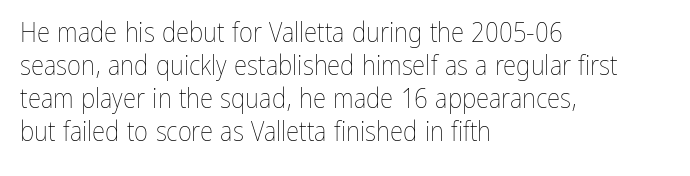
The type sits square on the baseline with zero lean. All the whitespace from short lines collects on the right. Students, note that the glyphs here touch the page at normal intervals. Weight class: somewhere from thin through regular. The foot of each line stays bare and open.
